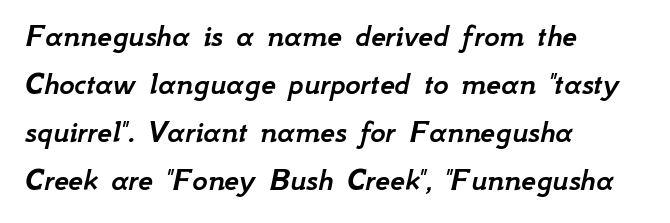
The axis of the letterforms is tilted away from vertical. Caption: standard tracking, unaltered. Descender tails drop into unmarked territory. These lines are set flush left with a ragged right edge. In terms of leading, this rendering sits right in the middle.
